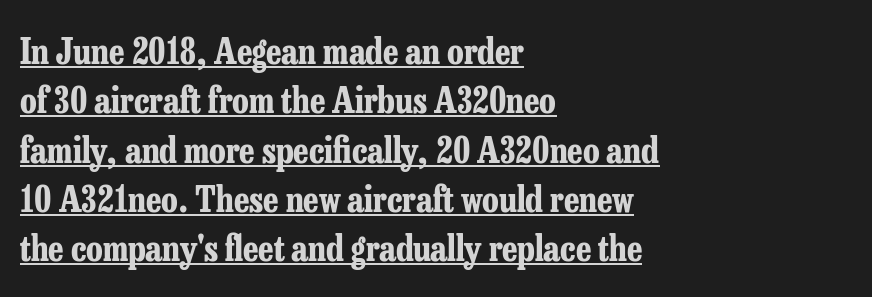
The image shows 35 px bold, condensed serif type, upright; set left-aligned, normal line spacing (1.41x), normal letter spacing, underlined; low stroke contrast and a medium x-height.
